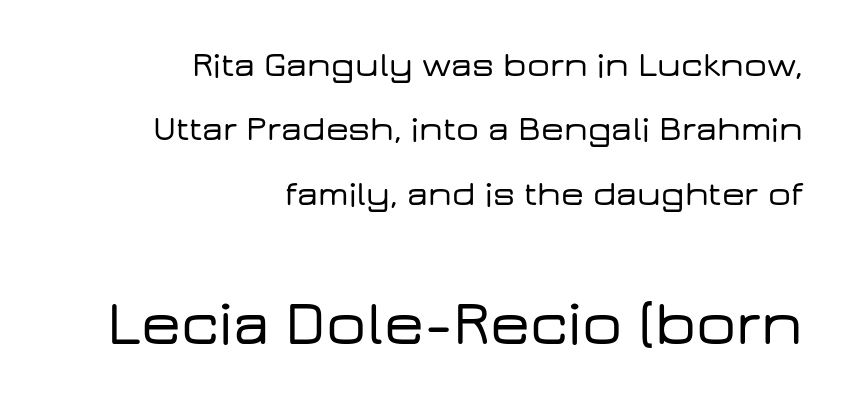
Q: Is the text italic (slanted)? A: No, it is upright.
Q: Is the typeface a serif or a sans-serif typeface? A: Sans-serif.
Q: Is the text underlined? A: No.
Q: How is the paragraph aligned? A: Right-aligned.
Q: Is the spacing between letters normal or unusually wide? A: Normal.
Q: Which block of text is set in a larger size, the first (top) or the second (bottom)? A: The second (bottom) one.
Q: Width (condensed, normal, or wide)? A: Wide.
Q: Stroke contrast? A: Low.
Q: x-height? A: Medium.
Q: Monospaced? A: No.
